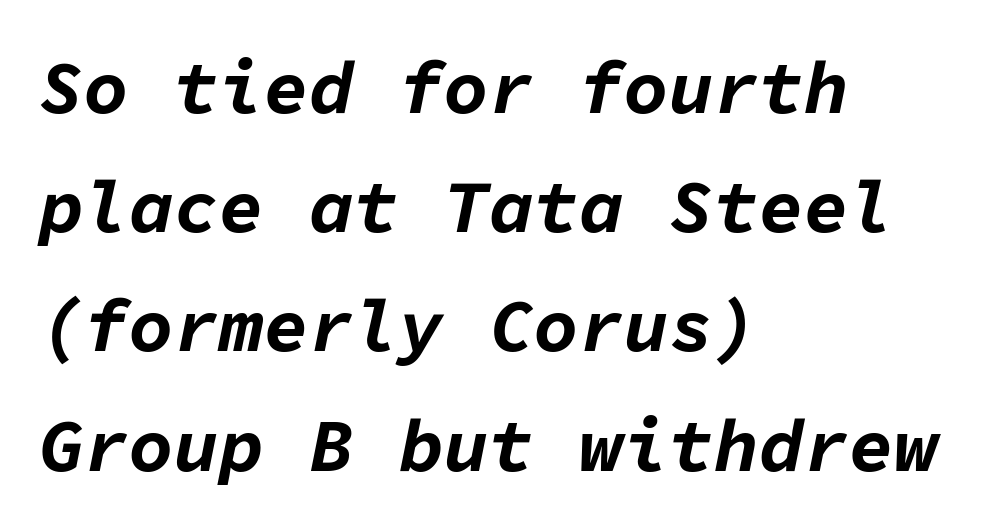
The rendering anchors every line to the left-hand side. Spacing verdict: monospaced, one width for all characters. Style check: oblique. Inter-character spacing is left at the font's built-in metrics.
